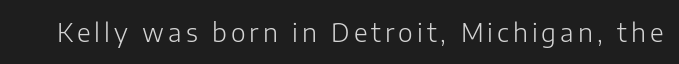
{"italic": "no", "bold": "no", "underline": "no", "glyph_px": 25}
